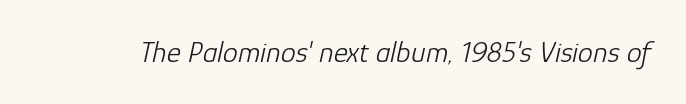
{"italic": "yes", "lean": "right", "slant_degrees": 12, "bold": "no", "weight": "light", "width": "normal", "stroke_contrast": "low", "x_height": "medium", "monospaced": "no", "underline": "no", "letter_spacing": "normal", "letter_spacing_em": 0.0, "glyph_px": 30}
